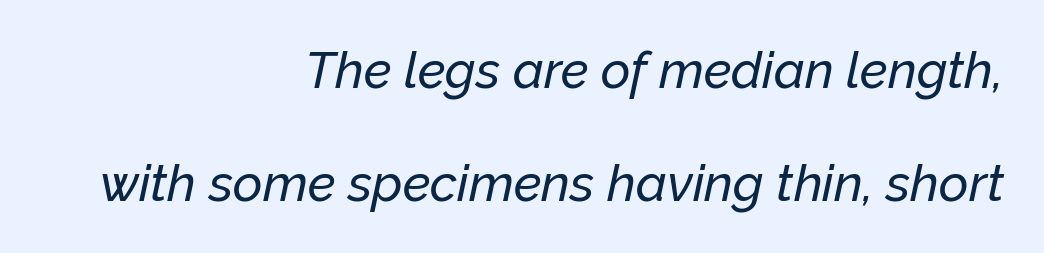
Q: Is the text italic (slanted)? A: Yes, it leans right by about 12 degrees.
Q: Is the text underlined? A: No.
Q: How is the paragraph aligned? A: Right-aligned.
Q: Is the spacing between letters normal or unusually wide? A: Normal.
Q: Is the spacing between lines tight, normal or loose? A: Loose.
Q: Width (condensed, normal, or wide)? A: Normal.
Q: Stroke contrast? A: Low.
Q: x-height? A: Medium.
Q: Monospaced? A: No.
